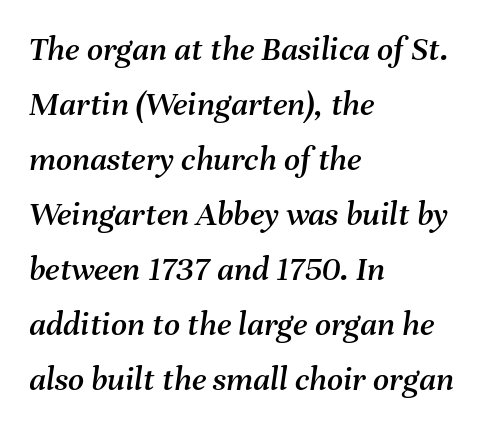
Does the copy run flush right? No — it runs flush left. Any mark beneath the type? The region is blank. Slant detected: the letters are inclined. Is the letter spacing exaggerated? No — it looks like the ordinary default. Students, observe: this is what conventionally led text looks like. This sample has the flowing, uneven cadence of proportional lettering.
